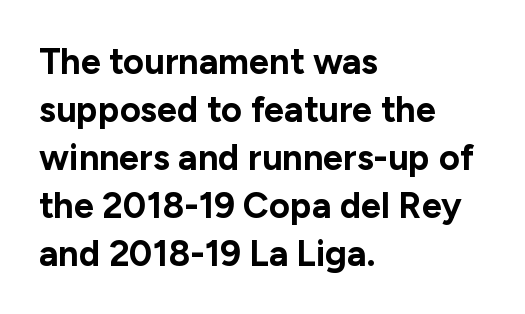
The image shows 36 px bold sans-serif type, upright; set left-aligned, normal line spacing (1.33x), normal letter spacing, not underlined; low stroke contrast and a medium x-height.
